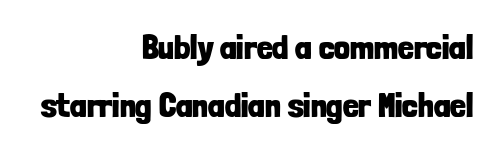
The rows are spaced the way most documents space them. Think of a printed novel: that variable character pitch is what you see here. In terms of weight, the rendering is a true, heavy bold. In terms of letterform style, serifs are entirely absent. Nobody touched the tracking dial on this one. Does the lettering tilt? It doesn't — this is upright.
